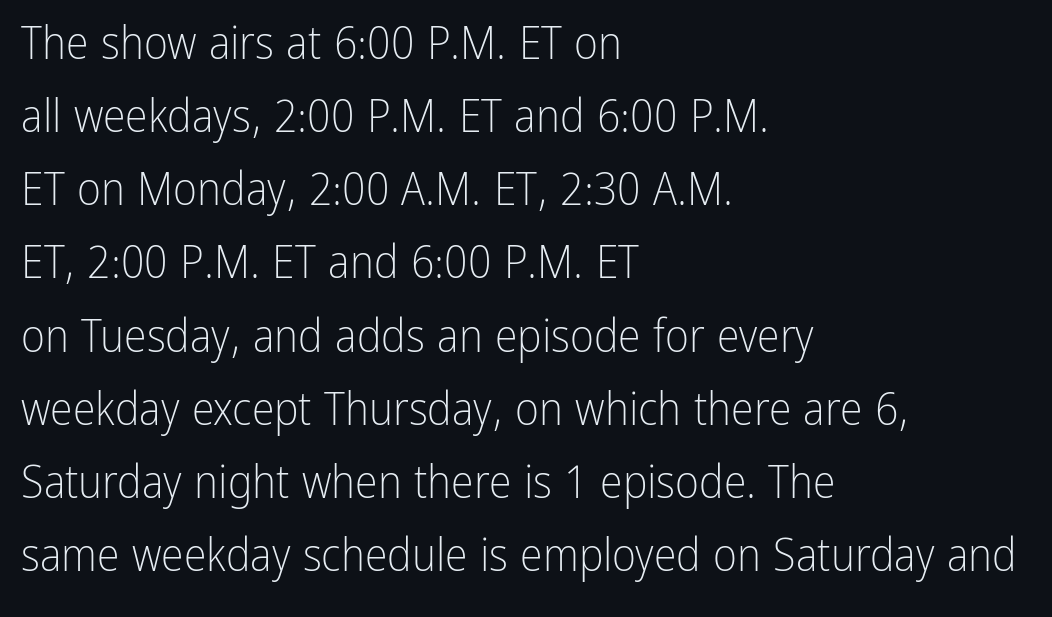
The image shows 46 px light, condensed sans-serif type, upright; set left-aligned, normal line spacing (1.59x), normal letter spacing, not underlined; low stroke contrast and a medium x-height.
